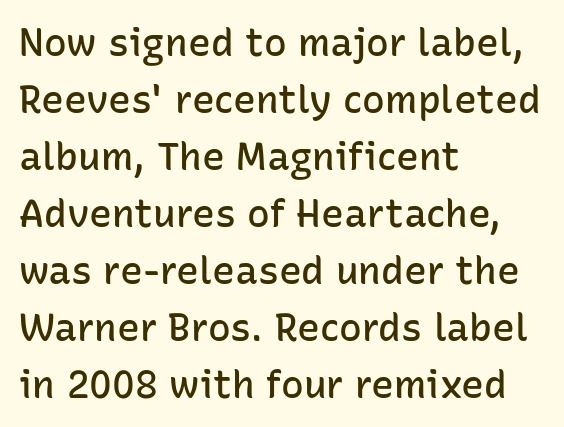
{"serif": "no", "italic": "no", "bold": "semi", "weight": "semibold", "width": "normal", "stroke_contrast": "low", "x_height": "medium", "monospaced": "no", "underline": "no", "align": "left", "line_spacing": "normal", "line_spacing_ratio": 1.5, "letter_spacing": "normal", "letter_spacing_em": 0.0, "glyph_px": 38}
